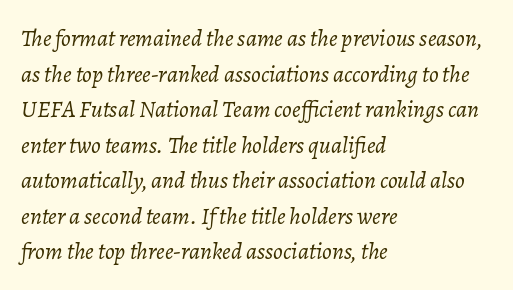
The image shows 24 px text type, italic (leaning right); set left-aligned, normal line spacing (1.48x), normal letter spacing, not underlined.
